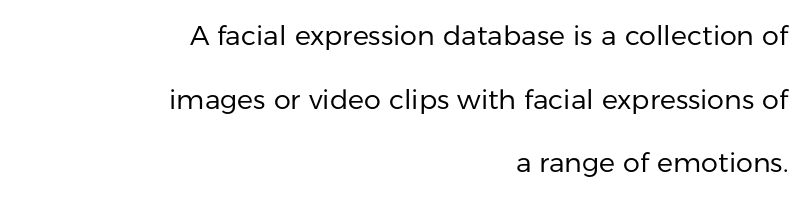
{"italic": "no", "bold": "no", "underline": "no", "align": "right", "line_spacing": "loose", "line_spacing_ratio": 2.36, "letter_spacing": "normal", "letter_spacing_em": 0.0, "glyph_px": 27}
